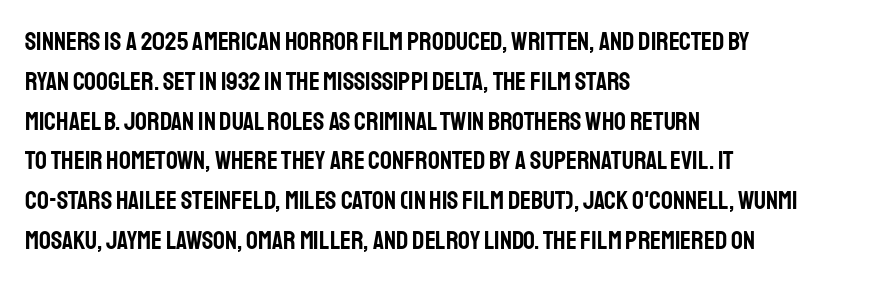
The image shows 26 px text type, upright; set left-aligned, normal line spacing (1.53x), normal letter spacing, not underlined.
